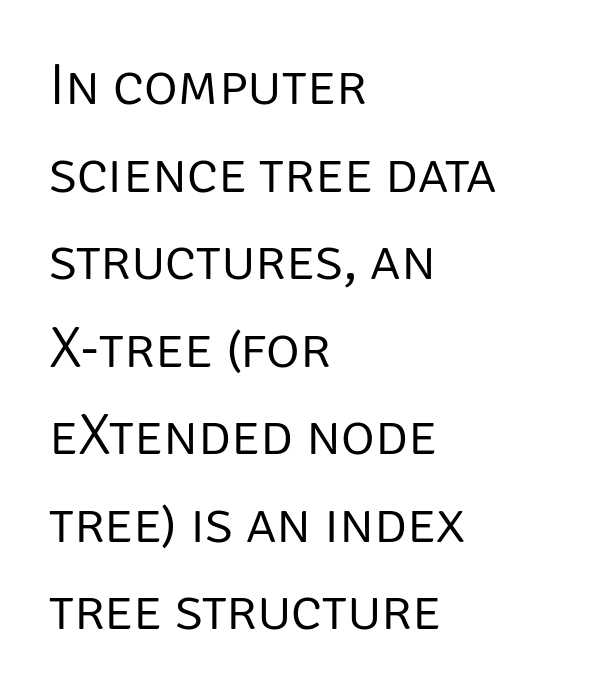
The image shows 58 px light sans-serif type, upright; set left-aligned, normal line spacing (1.51x), normal letter spacing, not underlined; low stroke contrast and a large x-height.
